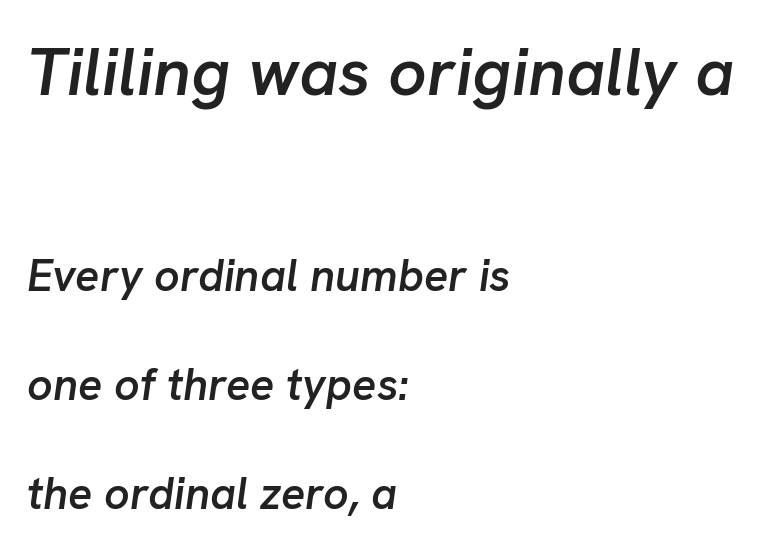
Q: Is the text bold? A: Semi-bold.
Q: Is the text italic (slanted)? A: Yes, it leans right by about 8 degrees.
Q: Is the text underlined? A: No.
Q: How is the paragraph aligned? A: Left-aligned.
Q: Is the spacing between letters normal or unusually wide? A: Normal.
Q: Is the spacing between lines tight, normal or loose? A: Loose.
Q: Which block of text is set in a larger size, the first (top) or the second (bottom)? A: The first (top) one.
Q: Width (condensed, normal, or wide)? A: Normal.
Q: Stroke contrast? A: Low.
Q: x-height? A: Medium.
Q: Monospaced? A: No.
